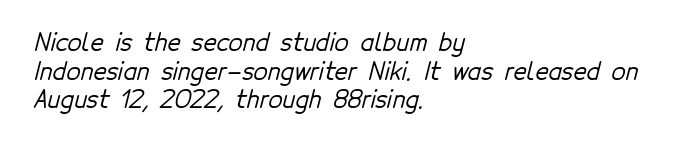
Q: Is the text underlined? A: No.
Q: How is the paragraph aligned? A: Left-aligned.
Q: Is the spacing between letters normal or unusually wide? A: Normal.
